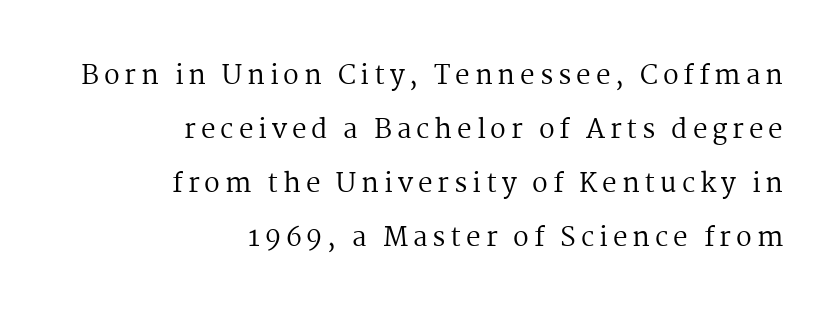
The image shows 26 px text type, upright; set right-aligned, loose line spacing (2.08x), not underlined.
